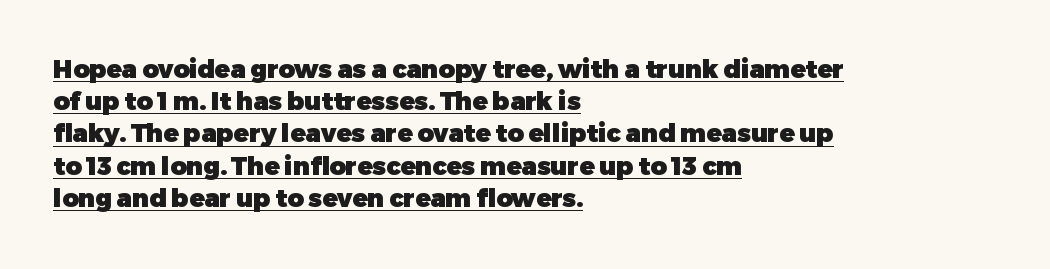
The image shows 25 px bold type, upright; set left-aligned, normal line spacing (1.29x), normal letter spacing, underlined.
